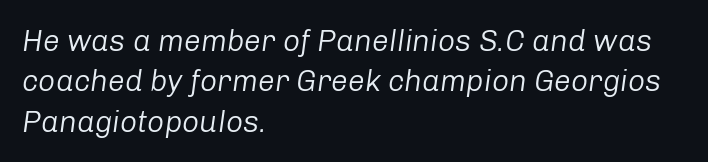
The image shows 30 px regular-weight type, italic (leaning right); set left-aligned, normal line spacing (1.35x), normal letter spacing, not underlined; low stroke contrast and a medium x-height.
